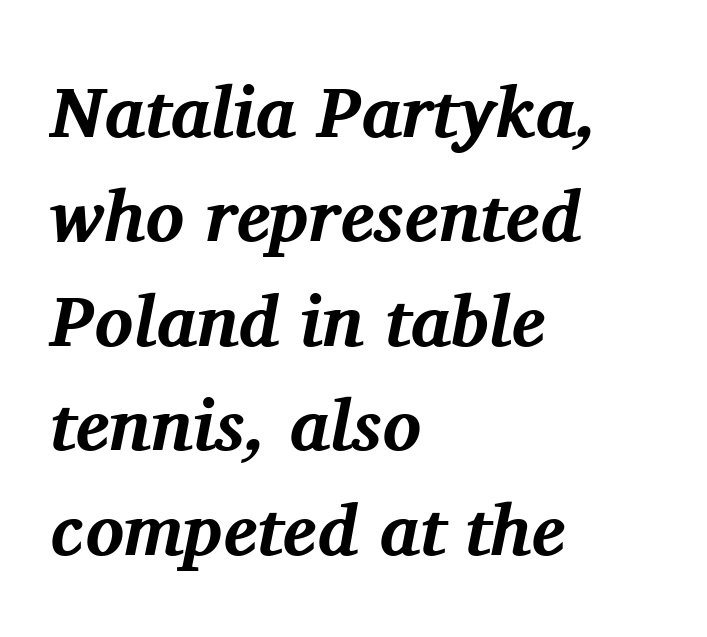
Spacing verdict: proportional, widths tailored to each character. Stroke terminals: seriffed. The letterforms sit shoulder to shoulder at normal distance. Weight check: bold — yes, fully.
